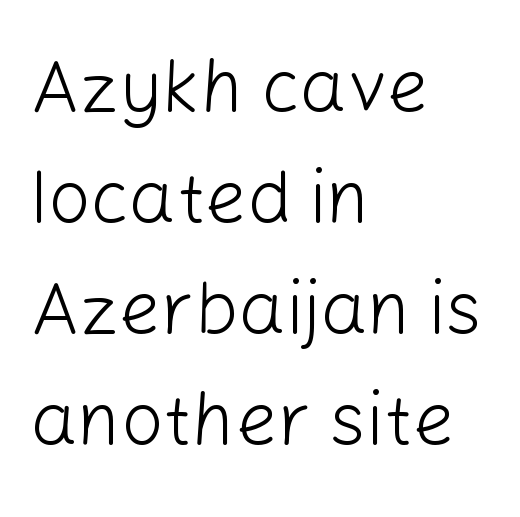
Italic? Not at all — the glyphs are vertical. Quick note: interline space is typical. Honestly, the letter spacing is just normal — you wouldn't notice it. These lines are rendered in a variable-pitch font. The glyphs are unaccompanied by any horizontal stroke below them. Horizontally, the lines are justified to the leading edge only.
